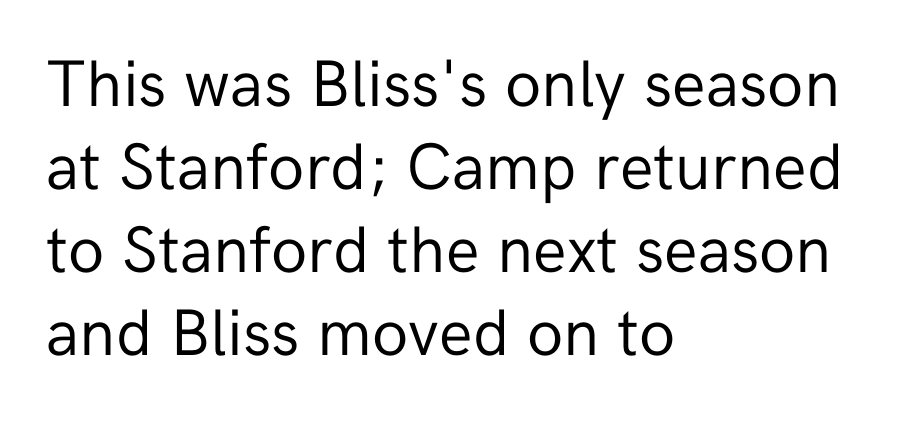
If you measured baseline to baseline, you'd find a middling distance. A classic flush-left, rag-right setting is used for this passage. Glyph-to-glyph distance matches everyday printed text. The specimen reads as upright at a glance. Grotesque or geometric, the face here clearly has no serifs. These lines are rendered in a variable-pitch font.
